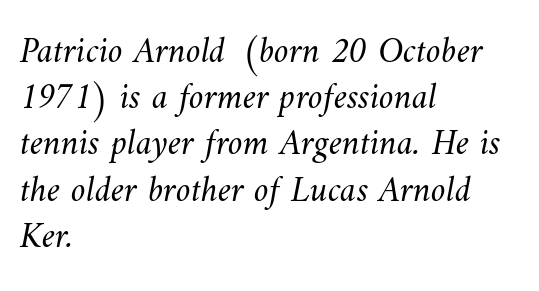
{"bold": "no", "weight": "light", "width": "normal", "stroke_contrast": "medium", "x_height": "small", "monospaced": "no", "underline": "no", "align": "left", "line_spacing": "normal", "line_spacing_ratio": 1.25, "letter_spacing": "normal", "letter_spacing_em": 0.0, "glyph_px": 37}
